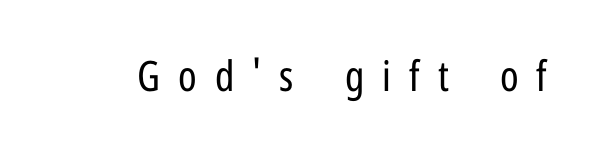
Q: Is the text bold? A: No.
Q: Is the text italic (slanted)? A: No, it is upright.
Q: Is the typeface a serif or a sans-serif typeface? A: Sans-serif.
Q: Is the text underlined? A: No.
Q: Is the spacing between letters normal or unusually wide? A: Unusually wide.
Q: Width (condensed, normal, or wide)? A: Condensed.
Q: Stroke contrast? A: Low.
Q: x-height? A: Medium.
Q: Monospaced? A: No.
